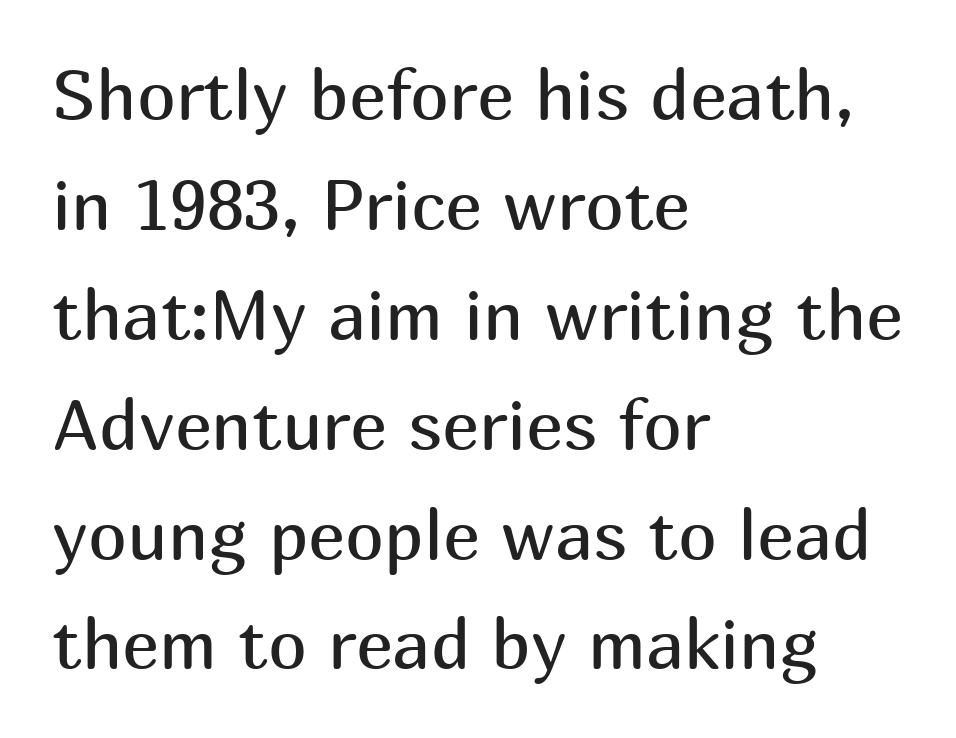
The image shows 70 px regular-weight sans-serif type, upright; set left-aligned, normal line spacing (1.57x), normal letter spacing, not underlined; medium stroke contrast and a medium x-height.
